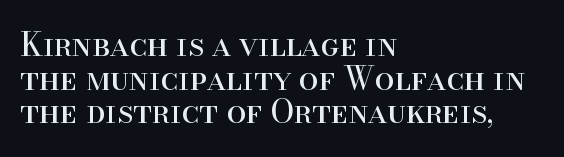
The image shows 32 px regular-weight serif type, upright; set left-aligned, tight line spacing (1.05x), normal letter spacing, not underlined; high stroke contrast and a small x-height.
